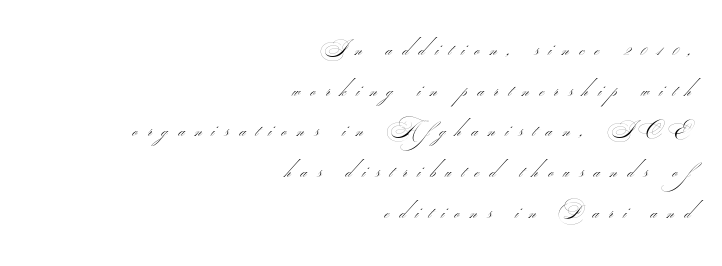
The area under the type is left untouched. The letterforms stand isolated, each surrounded by extra space. How would I describe the line gaps? Wide and relaxed. These lines are set flush right with a ragged left edge. The typeface has the unassuming heft of standard copy or less.
